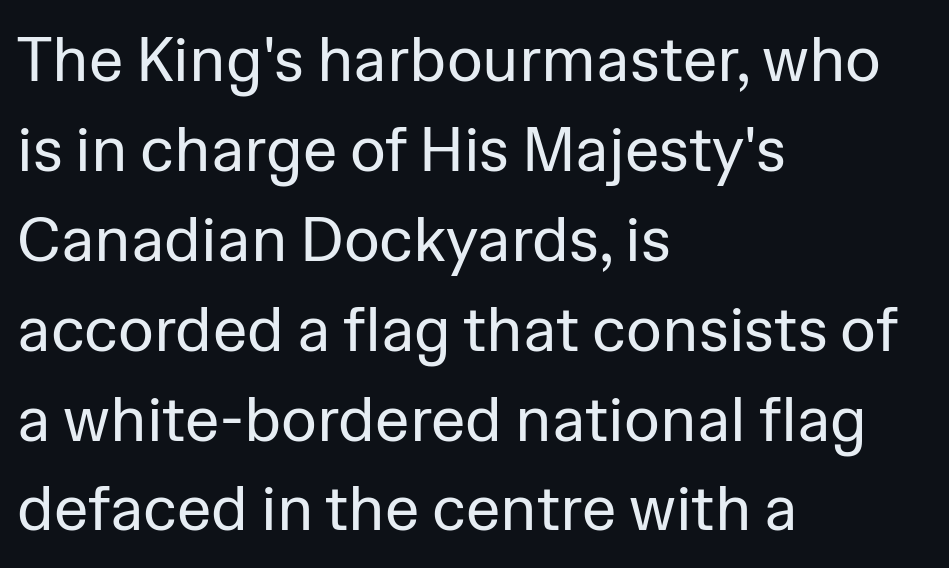
The image shows 62 px regular-weight sans-serif type, upright; set left-aligned, normal line spacing (1.45x), normal letter spacing, not underlined; low stroke contrast and a medium x-height.
